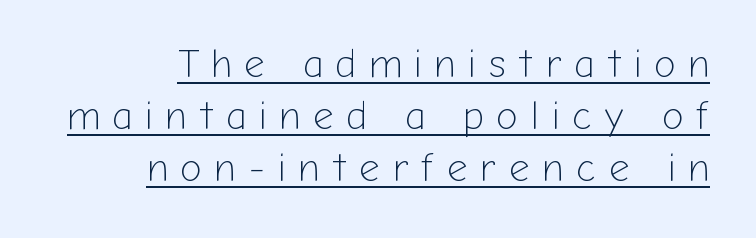
What decoration does the sample have? An underline. The line-height multiplier appears to be the usual default. This sample is right-justified, so line beginnings fall wherever the words allow. Think of a printed novel: that variable character pitch is what you see here. The face used here is rendered with a markedly widened letterfit.
